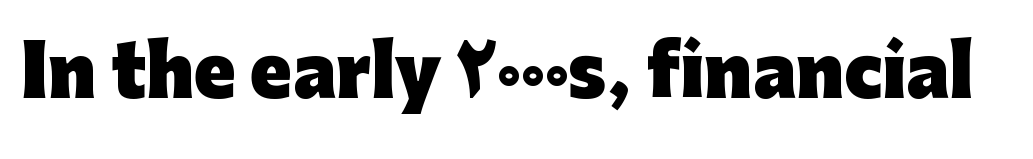
The image shows 69 px heavy sans-serif type, upright; set normal letter spacing, not underlined; low stroke contrast and a medium x-height.
